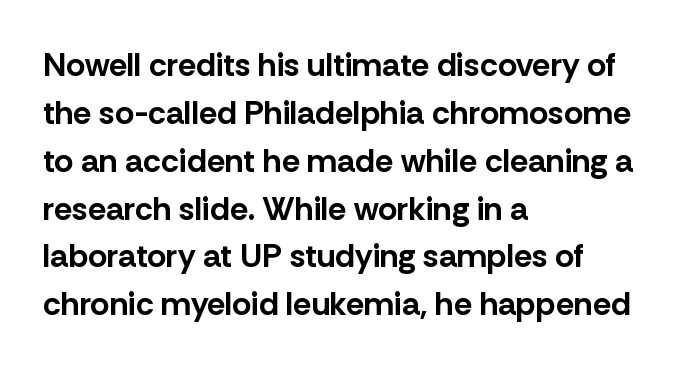
The image shows 33 px bold sans-serif type, upright; set left-aligned, normal line spacing (1.45x), normal letter spacing, not underlined; low stroke contrast and a medium x-height.
